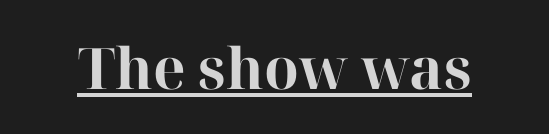
Q: Is the text bold? A: Yes.
Q: Is the text italic (slanted)? A: No, it is upright.
Q: Is the typeface a serif or a sans-serif typeface? A: Serif.
Q: Is the text underlined? A: Yes.
Q: Is the spacing between letters normal or unusually wide? A: Normal.
Q: Width (condensed, normal, or wide)? A: Normal.
Q: Stroke contrast? A: High.
Q: x-height? A: Medium.
Q: Monospaced? A: No.
